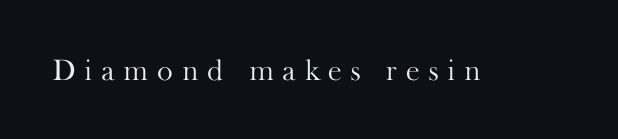
Q: Is the text bold? A: No.
Q: Is the text italic (slanted)? A: No, it is upright.
Q: Is the typeface a serif or a sans-serif typeface? A: Serif.
Q: Is the text underlined? A: No.
Q: Is the spacing between letters normal or unusually wide? A: Unusually wide.
Q: Width (condensed, normal, or wide)? A: Normal.
Q: Stroke contrast? A: High.
Q: x-height? A: Small.
Q: Monospaced? A: No.
